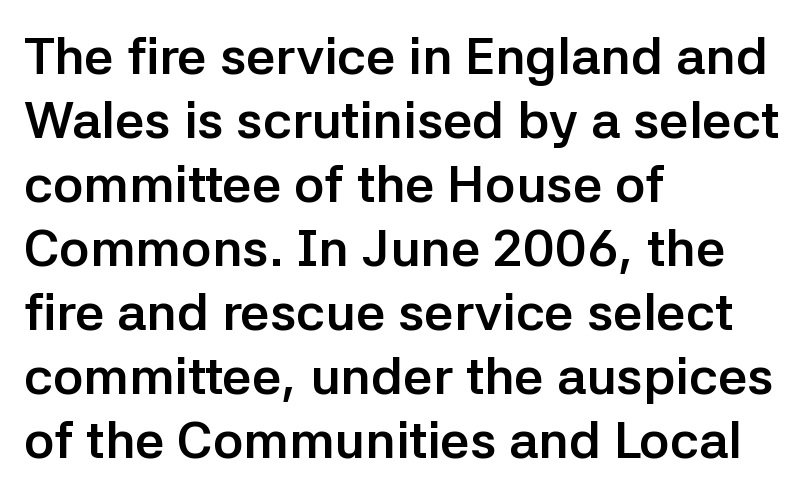
The image shows 52 px semibold sans-serif type, upright; set left-aligned, line spacing 1.23x, normal letter spacing, not underlined; low stroke contrast and a medium x-height.
